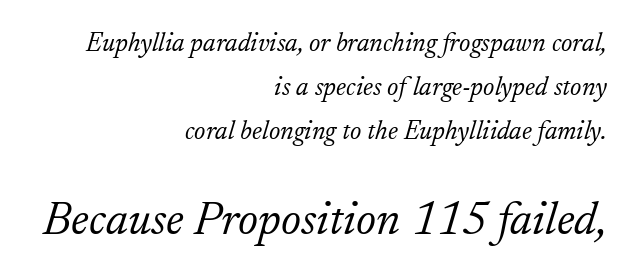
The image shows 46 px light serif type, italic (leaning right); set right-aligned, normal line spacing (1.69x), normal letter spacing, not underlined; the second (bottom) block is 1.77x larger; low stroke contrast and a small x-height.
